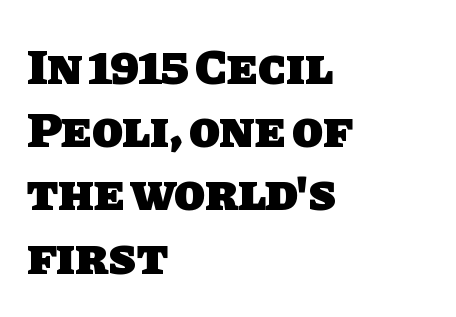
The image shows 51 px heavy sans-serif type; set left-aligned, line spacing 1.24x, normal letter spacing, not underlined; low stroke contrast and a large x-height.
